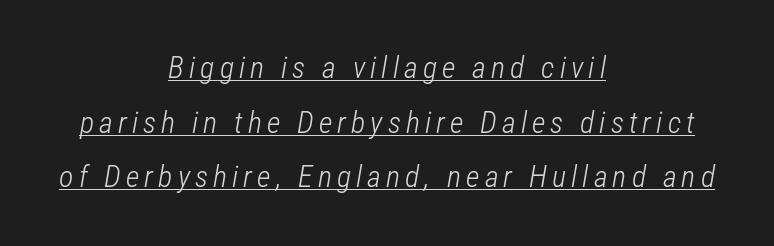
The image shows 30 px light, condensed type, italic (leaning right); set centered, line spacing 1.82x, underlined; low stroke contrast and a medium x-height.
